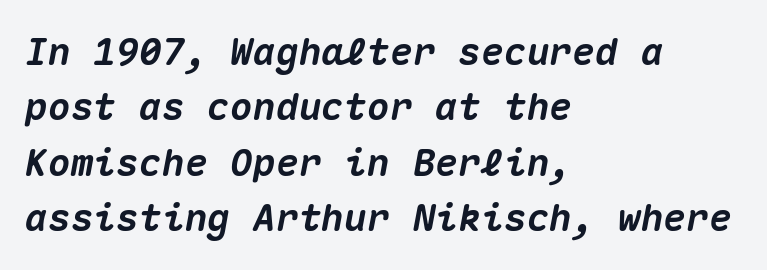
The image shows 38 px heavy type, italic (leaning right), monospaced; set left-aligned, normal line spacing (1.46x), normal letter spacing, not underlined; medium stroke contrast and a medium x-height.
